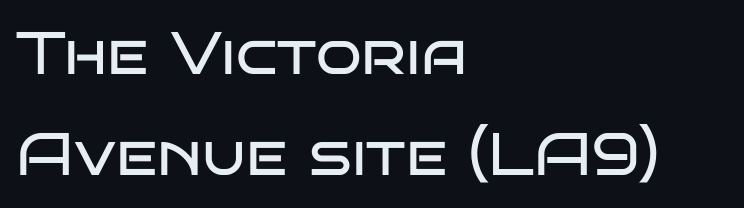
{"serif": "no", "italic": "no", "bold": "no", "weight": "regular", "width": "wide", "stroke_contrast": "low", "x_height": "large", "monospaced": "no", "underline": "no", "align": "left", "line_spacing": "normal", "line_spacing_ratio": 1.69, "letter_spacing": "normal", "letter_spacing_em": 0.0, "glyph_px": 60}
